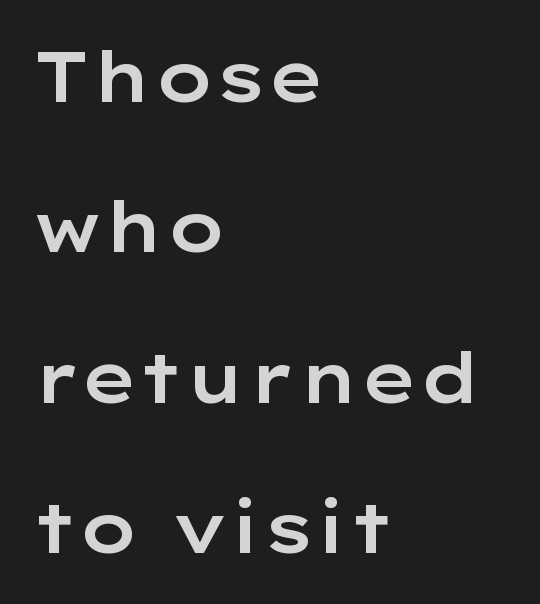
Q: Is the text italic (slanted)? A: No, it is upright.
Q: Is the typeface a serif or a sans-serif typeface? A: Sans-serif.
Q: Is the text underlined? A: No.
Q: How is the paragraph aligned? A: Left-aligned.
Q: Is the spacing between letters normal or unusually wide? A: Normal.
Q: Is the spacing between lines tight, normal or loose? A: Loose.
Q: Width (condensed, normal, or wide)? A: Wide.
Q: Stroke contrast? A: Low.
Q: x-height? A: Medium.
Q: Monospaced? A: No.
